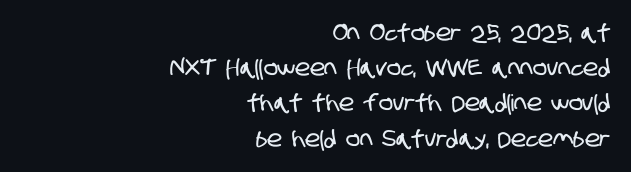
{"underline": "no", "align": "right", "line_spacing": "normal", "line_spacing_ratio": 1.53, "letter_spacing": "normal", "letter_spacing_em": 0.0, "glyph_px": 23}
